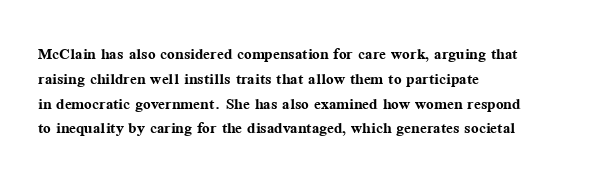
The image shows 20 px bold type, upright; set left-aligned, line spacing 1.24x, normal letter spacing, not underlined.
